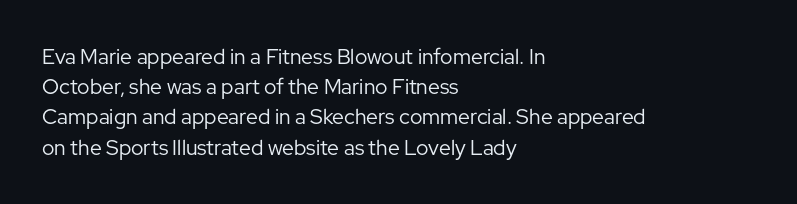
{"italic": "no", "bold": "no", "underline": "no", "align": "left", "line_spacing": "normal", "line_spacing_ratio": 1.44, "letter_spacing": "normal", "letter_spacing_em": 0.0, "glyph_px": 21}
